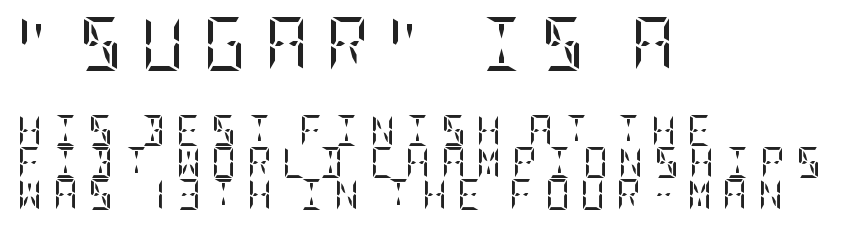
{"serif": "yes", "italic": "no", "bold": "no", "weight": "regular", "width": "condensed", "stroke_contrast": "low", "x_height": "large", "underline": "no", "align": "left", "line_spacing": "tight", "line_spacing_ratio": 1.02, "letter_spacing": "wide", "letter_spacing_em": 0.33, "larger_block": "first", "size_ratio": 1.74, "glyph_px": 54}
